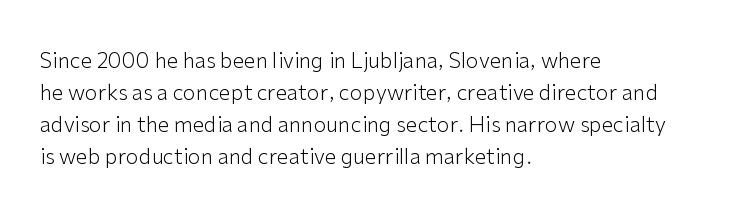
The image shows 21 px text type, upright; set left-aligned, normal line spacing (1.53x), normal letter spacing, not underlined.
